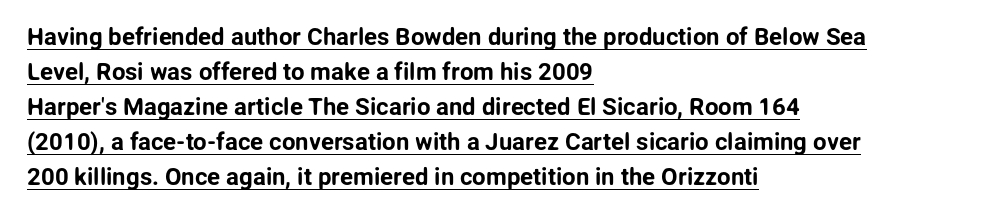
The image shows 24 px text type, upright; set left-aligned, normal line spacing (1.46x), normal letter spacing, underlined.
